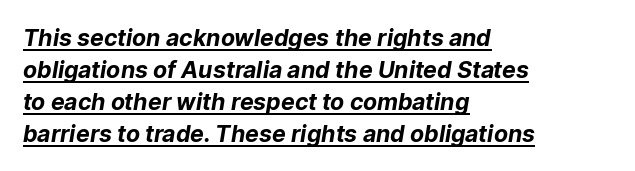
Q: Is the text bold? A: Yes.
Q: Is the text underlined? A: Yes.
Q: How is the paragraph aligned? A: Left-aligned.
Q: Is the spacing between letters normal or unusually wide? A: Normal.
Q: Is the spacing between lines tight, normal or loose? A: Normal.
